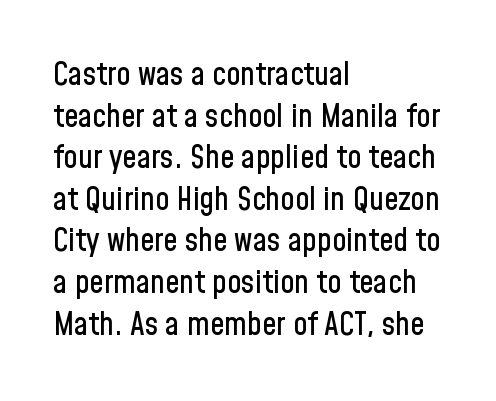
Q: Is the text italic (slanted)? A: No, it is upright.
Q: Is the typeface a serif or a sans-serif typeface? A: Sans-serif.
Q: Is the text underlined? A: No.
Q: How is the paragraph aligned? A: Left-aligned.
Q: Is the spacing between letters normal or unusually wide? A: Normal.
Q: Is the spacing between lines tight, normal or loose? A: Normal.
Q: Width (condensed, normal, or wide)? A: Condensed.
Q: Stroke contrast? A: Low.
Q: x-height? A: Medium.
Q: Monospaced? A: No.
